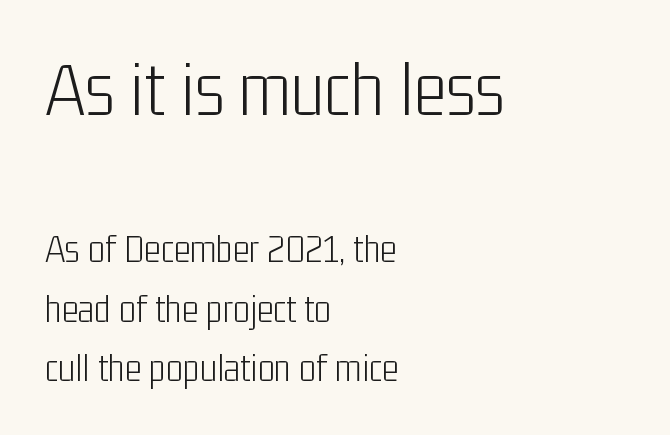
{"serif": "no", "italic": "no", "bold": "no", "weight": "light", "width": "condensed", "stroke_contrast": "low", "x_height": "medium", "monospaced": "no", "underline": "no", "align": "left", "line_spacing": "normal", "line_spacing_ratio": 1.49, "letter_spacing": "normal", "letter_spacing_em": 0.0, "larger_block": "first", "size_ratio": 1.98, "glyph_px": 79}
